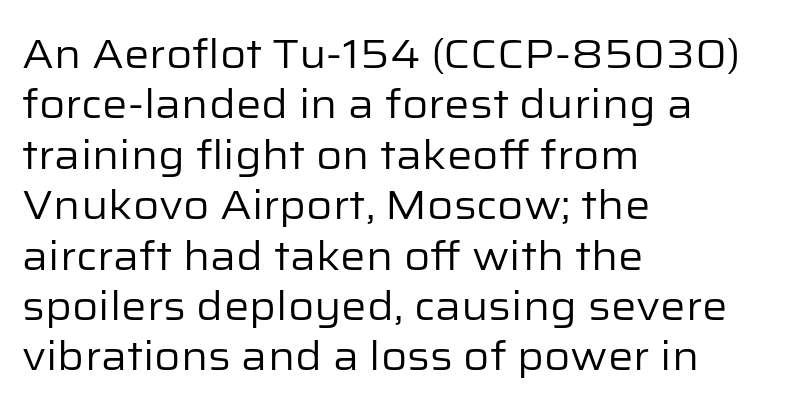
This sample has the flowing, uneven cadence of proportional lettering. You can tell from the bare stems that sans-serif type was used. The space beneath each line is pristine and unruled. Every character sits straight up, as roman type does. In terms of leading, this rendering sits right in the middle.
